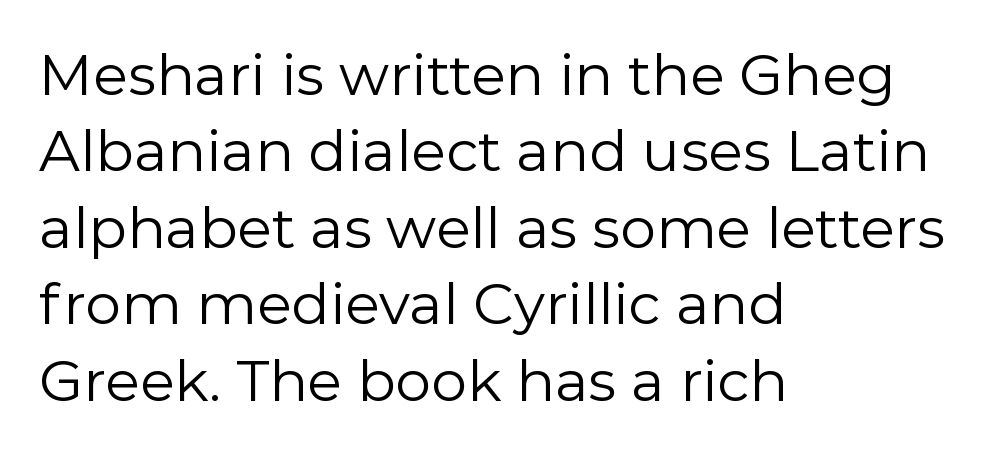
Q: Is the text bold? A: No.
Q: Is the text italic (slanted)? A: No, it is upright.
Q: Is the typeface a serif or a sans-serif typeface? A: Sans-serif.
Q: Is the text underlined? A: No.
Q: How is the paragraph aligned? A: Left-aligned.
Q: Is the spacing between letters normal or unusually wide? A: Normal.
Q: Is the spacing between lines tight, normal or loose? A: Normal.
Q: Width (condensed, normal, or wide)? A: Normal.
Q: x-height? A: Medium.
Q: Monospaced? A: No.
